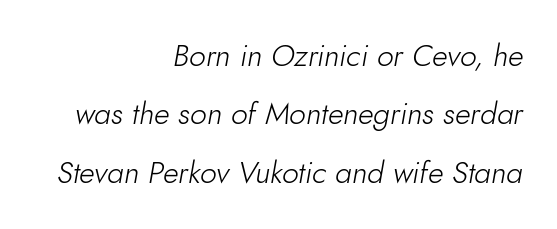
Q: Is the text bold? A: No.
Q: Is the text italic (slanted)? A: Yes, it leans right by about 10 degrees.
Q: Is the text underlined? A: No.
Q: How is the paragraph aligned? A: Right-aligned.
Q: Is the spacing between letters normal or unusually wide? A: Normal.
Q: Is the spacing between lines tight, normal or loose? A: Loose.
Q: Width (condensed, normal, or wide)? A: Normal.
Q: Stroke contrast? A: Low.
Q: x-height? A: Small.
Q: Monospaced? A: No.
